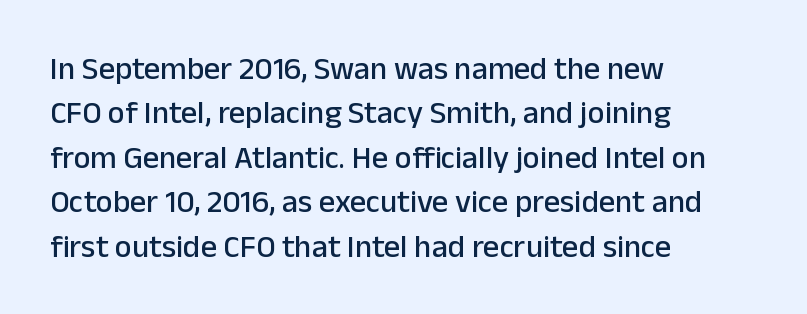
Q: Is the text italic (slanted)? A: No, it is upright.
Q: Is the typeface a serif or a sans-serif typeface? A: Sans-serif.
Q: Is the text underlined? A: No.
Q: How is the paragraph aligned? A: Left-aligned.
Q: Is the spacing between letters normal or unusually wide? A: Normal.
Q: Is the spacing between lines tight, normal or loose? A: Normal.
Q: Width (condensed, normal, or wide)? A: Normal.
Q: Stroke contrast? A: Low.
Q: x-height? A: Medium.
Q: Monospaced? A: No.
